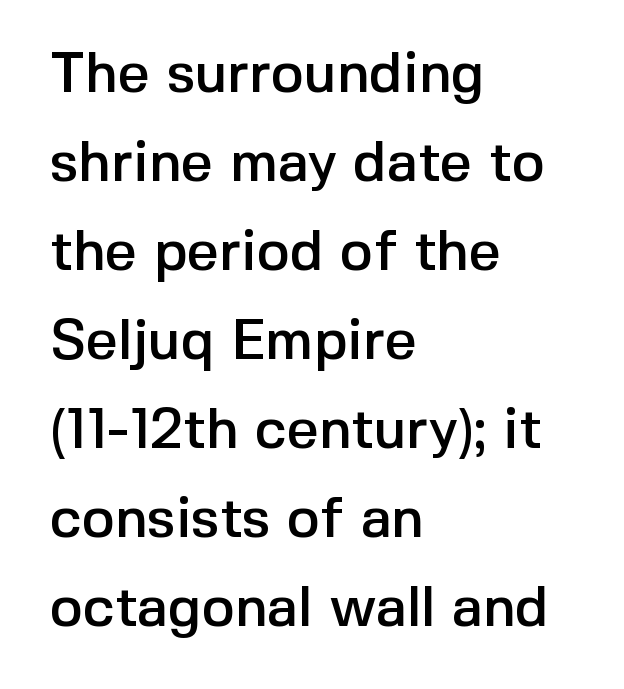
The passage is arranged the way most books set body copy — flush left. The block of text has a typical density, with ordinary space between rows. Nothing unusual about the tracking: characters are spaced as the font intends. You could not count columns in this text — the font is proportionally spaced.
